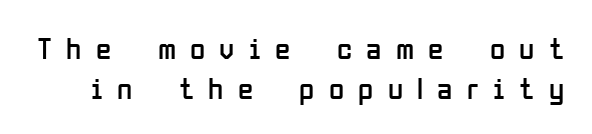
{"serif": "no", "italic": "no", "bold": "no", "weight": "regular", "width": "condensed", "stroke_contrast": "low", "x_height": "medium", "monospaced": "no", "underline": "no", "line_spacing": "normal", "line_spacing_ratio": 1.28, "letter_spacing": "wide", "letter_spacing_em": 0.46, "glyph_px": 31}
